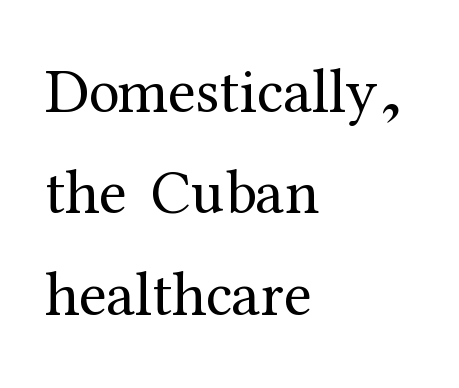
{"serif": "yes", "italic": "no", "bold": "no", "weight": "regular", "width": "normal", "stroke_contrast": "medium", "x_height": "medium", "monospaced": "no", "underline": "no", "align": "left", "line_spacing": "normal", "line_spacing_ratio": 1.61, "letter_spacing": "normal", "letter_spacing_em": 0.0, "glyph_px": 63}
